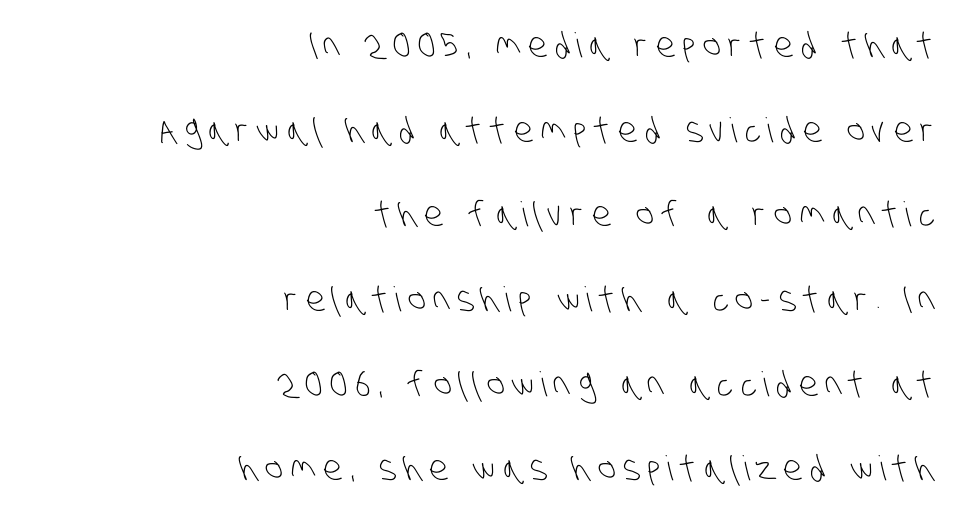
Font category for this specimen: sans-serif. Proportional: the letters do not fall into vertical columns. A flush-right, rag-left setting is used for this passage. The typeface has the unassuming heft of standard copy or less. How would I describe the line gaps? Wide and relaxed.
